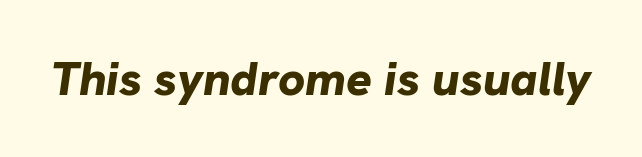
Note the varied advance widths — an 'i' is clearly narrower than an 'm'. Default kerning and tracking; the words read as compact shapes. You can tell it's italic because the verticals aren't actually vertical. These words are printed bold, with thick strokes throughout. The gap between lines stays unmarked.
